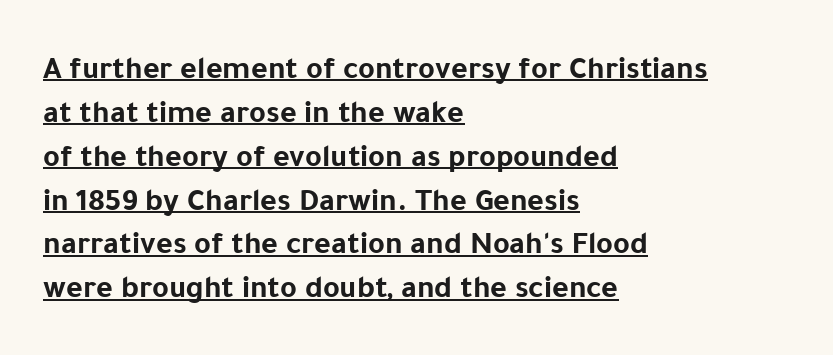
The image shows 32 px bold sans-serif type, upright; set left-aligned, normal line spacing (1.37x), normal letter spacing, underlined; low stroke contrast and a medium x-height.
